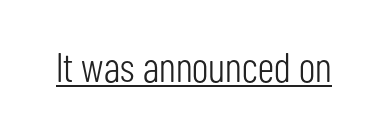
Q: Is the text bold? A: No.
Q: Is the text italic (slanted)? A: No, it is upright.
Q: Is the typeface a serif or a sans-serif typeface? A: Sans-serif.
Q: Is the text underlined? A: Yes.
Q: Is the spacing between letters normal or unusually wide? A: Normal.
Q: Width (condensed, normal, or wide)? A: Condensed.
Q: Stroke contrast? A: Low.
Q: x-height? A: Medium.
Q: Monospaced? A: No.
